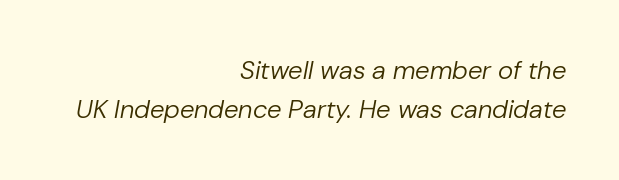
The image shows 26 px text type, italic (leaning right); set right-aligned, normal line spacing (1.5x), normal letter spacing, not underlined.
